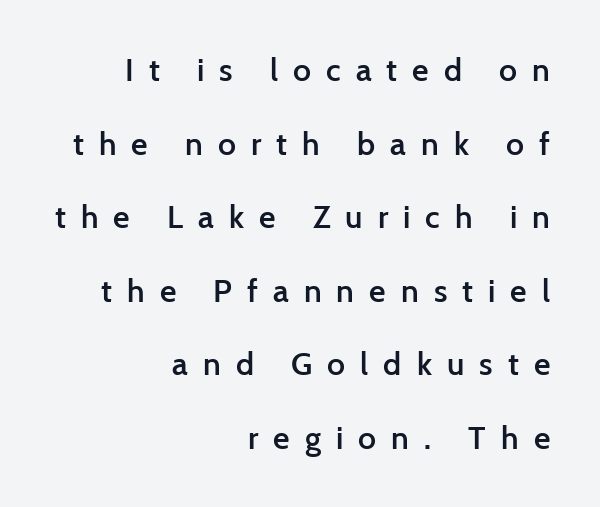
The image shows 32 px semibold sans-serif type, upright; set right-aligned, loose line spacing (2.3x), unusually wide letter spacing (+0.47 em), not underlined; low stroke contrast and a medium x-height.
